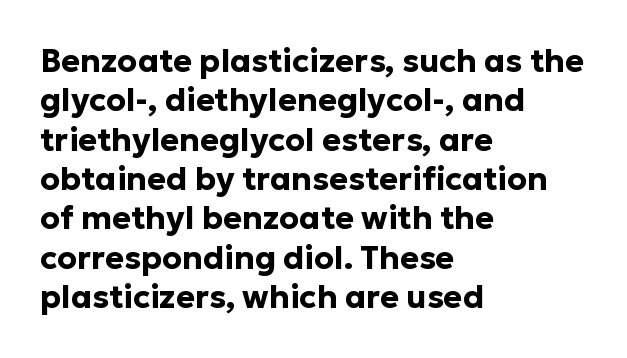
Q: Is the text bold? A: Yes.
Q: Is the text italic (slanted)? A: No, it is upright.
Q: Is the typeface a serif or a sans-serif typeface? A: Sans-serif.
Q: Is the text underlined? A: No.
Q: How is the paragraph aligned? A: Left-aligned.
Q: Is the spacing between letters normal or unusually wide? A: Normal.
Q: Width (condensed, normal, or wide)? A: Normal.
Q: Stroke contrast? A: Low.
Q: x-height? A: Medium.
Q: Monospaced? A: No.
